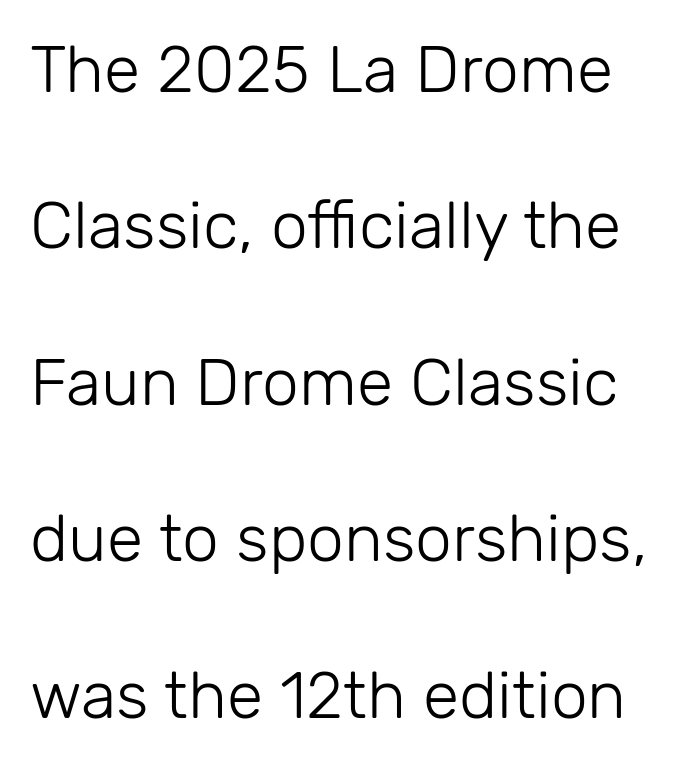
The characters are drawn with everyday or finer stroke widths. Type style note: lacks serifs. Ascenders rise straight up at ninety degrees. Compared with typical paragraphs, the rows here are farther apart. You could call the tracking neutral — neither tight nor loose. The face used here is proportionally spaced, like ordinary book or web type.
